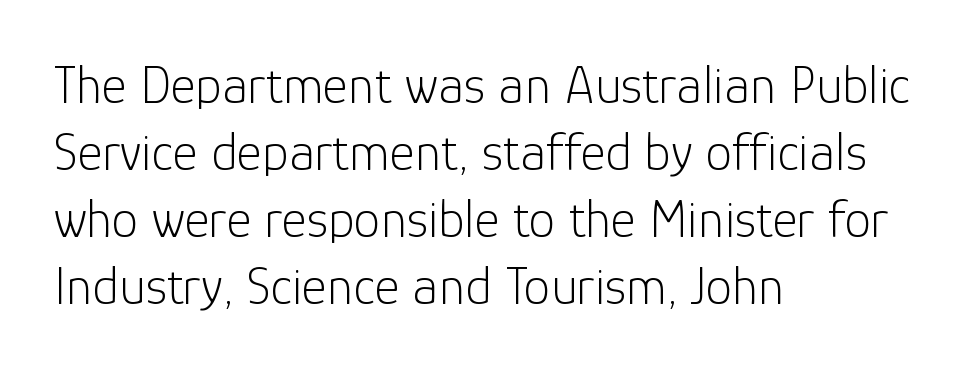
The image shows 54 px light sans-serif type, upright; set left-aligned, line spacing 1.24x, normal letter spacing, not underlined; low stroke contrast and a medium x-height.
